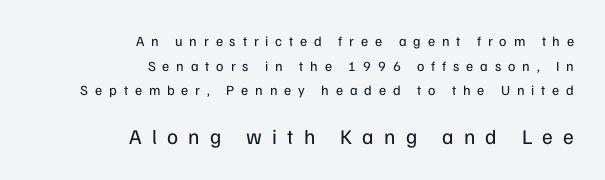
Clear beneath every line of the passage. Ordinary non-slanted type is in use. The passage shown begins with its smaller block and ends with its larger one. Unbolded letterforms with no extra heft. Line ends are locked; line starts wander. The passage shown has open, widely tracked lettering throughout.
